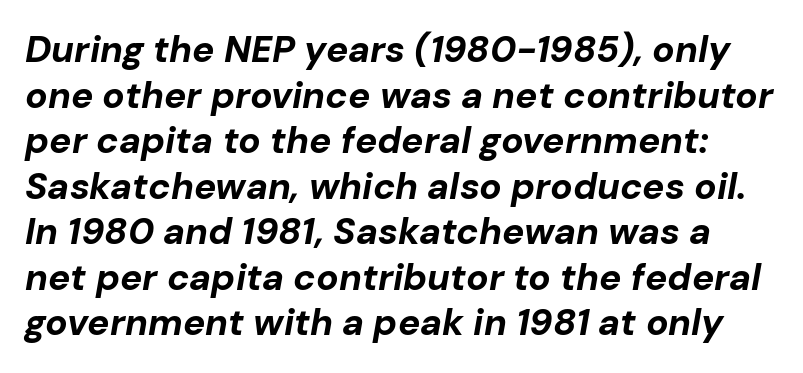
{"italic": "yes", "lean": "right", "slant_degrees": 10, "bold": "yes", "weight": "bold", "width": "normal", "stroke_contrast": "low", "x_height": "medium", "monospaced": "no", "underline": "no", "line_spacing_ratio": 1.23, "letter_spacing": "normal", "letter_spacing_em": 0.0, "glyph_px": 37}
